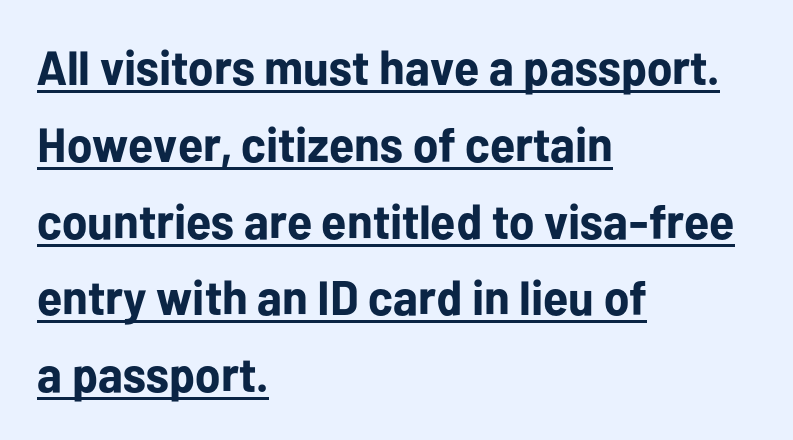
The image shows 48 px bold sans-serif type, upright; set left-aligned, normal line spacing (1.6x), normal letter spacing, underlined; low stroke contrast and a medium x-height.
